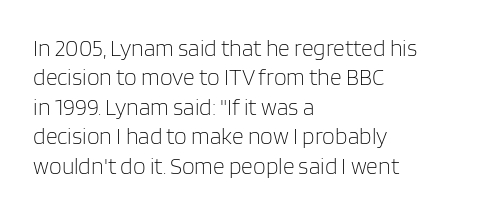
The image shows 23 px text type, upright; set left-aligned, normal line spacing (1.28x), normal letter spacing, not underlined.
